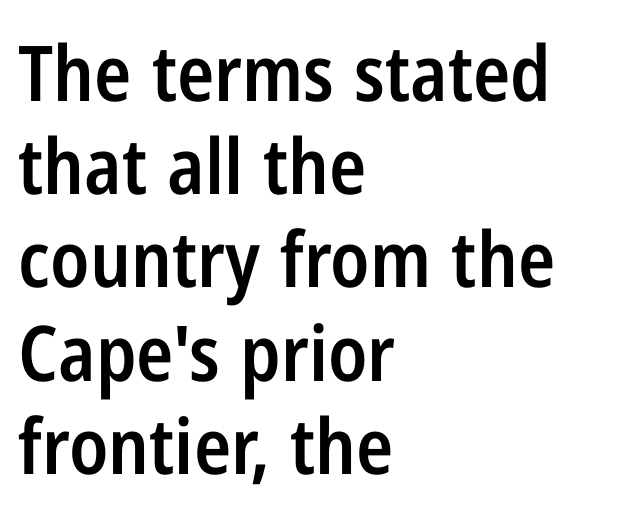
Summary of weight: moderately heavy, a semibold. Nope, not italic — everything's standing straight. Nothing unusual about the tracking: characters are spaced as the font intends. The area under the type is left untouched. Serifs: no, the terminals of the letterforms are clean.
